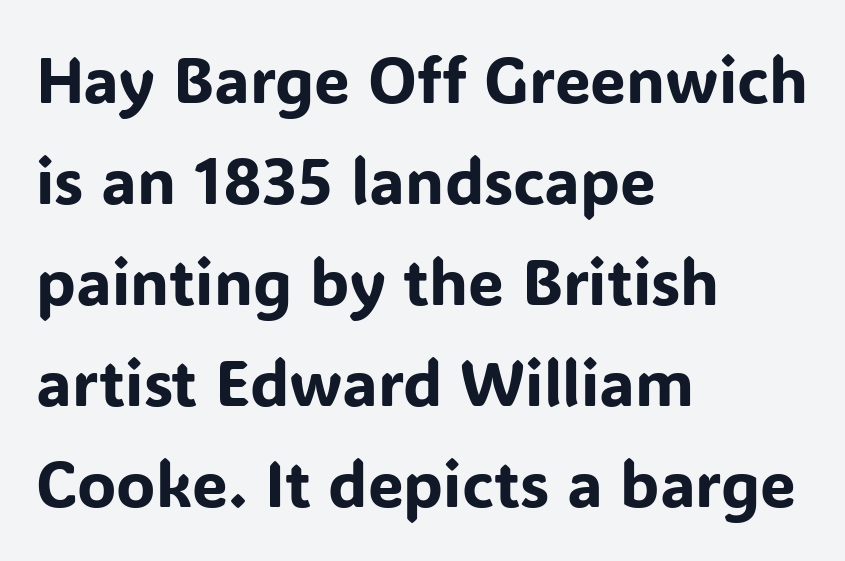
Q: Is the text italic (slanted)? A: No, it is upright.
Q: Is the typeface a serif or a sans-serif typeface? A: Sans-serif.
Q: Is the text underlined? A: No.
Q: How is the paragraph aligned? A: Left-aligned.
Q: Is the spacing between letters normal or unusually wide? A: Normal.
Q: Is the spacing between lines tight, normal or loose? A: Normal.
Q: Width (condensed, normal, or wide)? A: Normal.
Q: Stroke contrast? A: Low.
Q: x-height? A: Medium.
Q: Monospaced? A: No.
